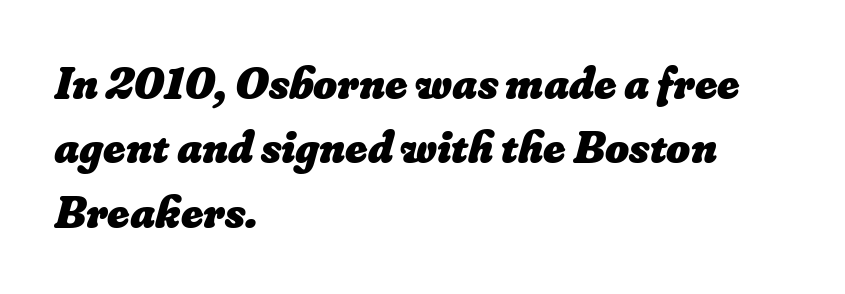
{"bold": "yes", "weight": "heavy", "width": "normal", "stroke_contrast": "low", "x_height": "small", "monospaced": "no", "underline": "no", "align": "left", "line_spacing": "normal", "line_spacing_ratio": 1.4, "letter_spacing": "normal", "letter_spacing_em": 0.0, "glyph_px": 46}
